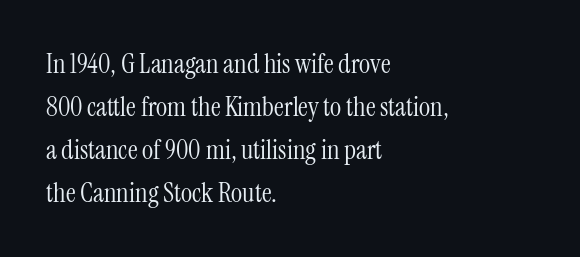
The image shows 27 px text type, upright; set left-aligned, normal line spacing (1.59x), normal letter spacing, not underlined.
